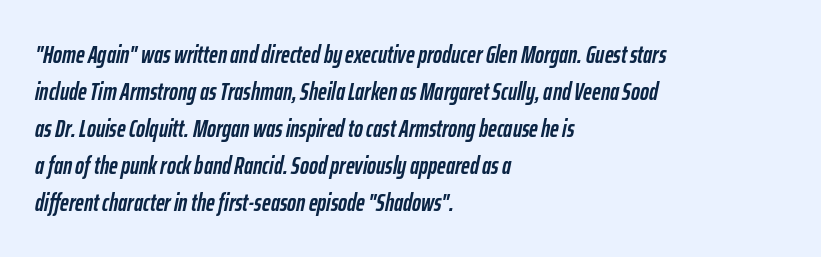
The image shows 24 px bold type, italic (leaning right); set left-aligned, normal line spacing (1.54x), normal letter spacing, not underlined.
